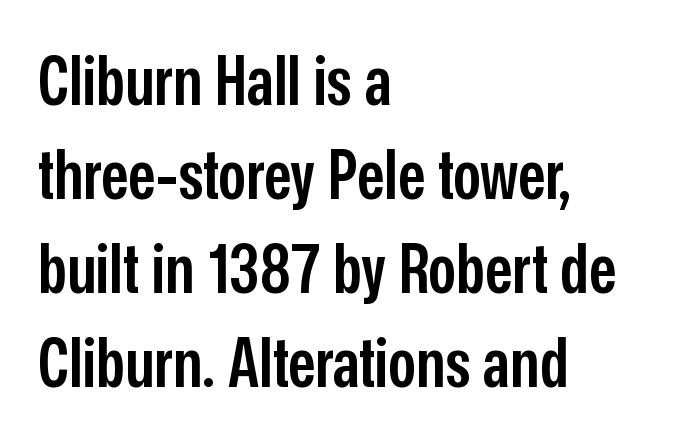
{"serif": "no", "italic": "no", "bold": "semi", "weight": "semibold", "width": "condensed", "stroke_contrast": "low", "x_height": "medium", "monospaced": "no", "underline": "no", "align": "left", "line_spacing": "normal", "line_spacing_ratio": 1.36, "letter_spacing": "normal", "letter_spacing_em": 0.0, "glyph_px": 69}
